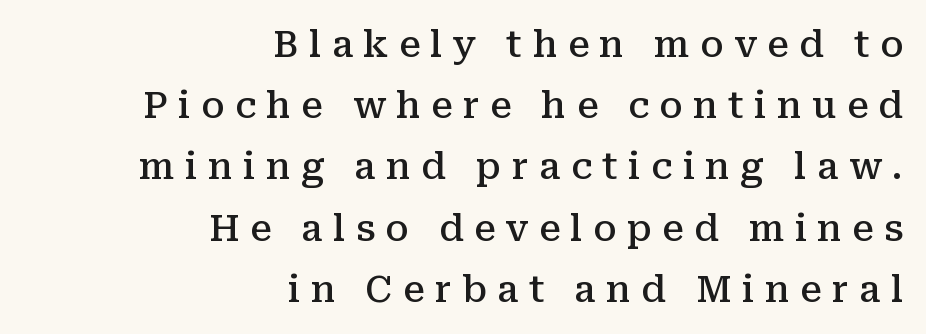
Compared with typical paragraphs, the rows here are spaced about the same. The passage shown is not underscored anywhere. Quick note: not italic, upright. Compared with a flush-left layout, this one pins lines to the opposite, right side.
